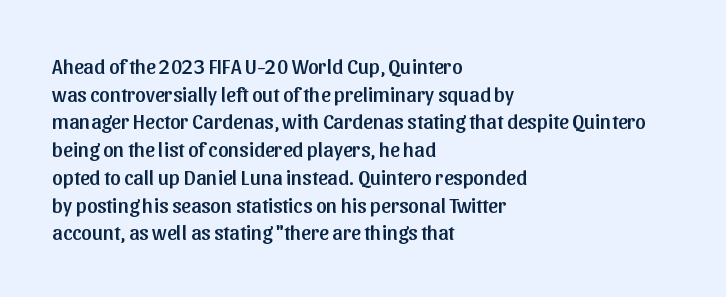
{"italic": "no", "underline": "no", "align": "left", "line_spacing": "normal", "line_spacing_ratio": 1.32, "letter_spacing": "normal", "letter_spacing_em": 0.0, "glyph_px": 21}
